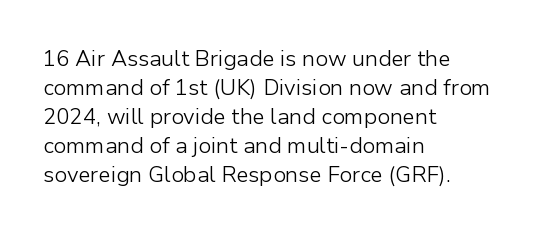
Tall strokes in this sample are plumb rather than angled. The passage shown has conventional tracking throughout. Every row of glyphs begins at an identical x-position on the left. A normal amount of white space separates one row of letters from the next. Type without underlining.
